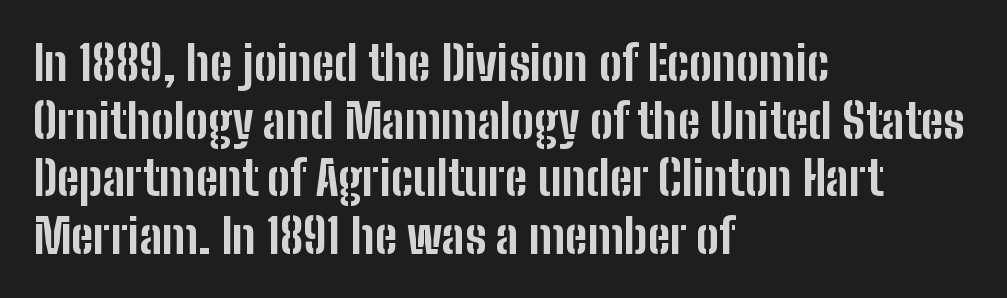
These words are printed bold, with thick strokes throughout. The glyphs are unaccompanied by any horizontal stroke below them. Caption: standard tracking, unaltered. This sample uses an upright cut, with every glyph sitting square on the baseline. Reading down the block, your eye returns to a fixed left position each line.
